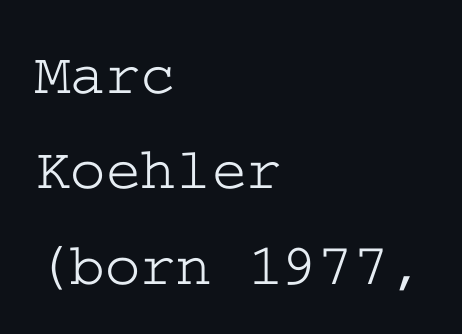
Students, observe: this is what conventionally led text looks like. This rendering leaves character spacing at its baseline value. Posture: vertical. The area under the type is left untouched.
